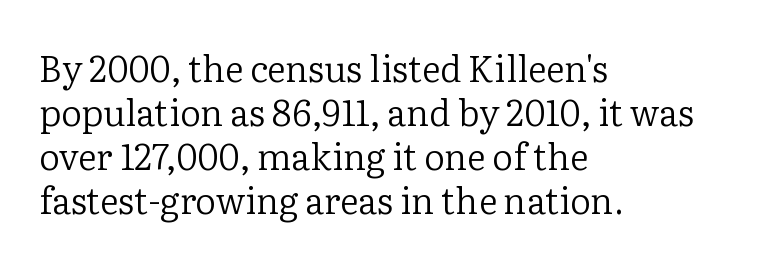
The characters are drawn with everyday or finer stroke widths. Does the lettering tilt? It doesn't — this is upright. Do the characters align in a grid? No, the font is proportional. Typeset ragged right — the left edge is the straight one. Check under the words: just untouched page. The type is set solid horizontally, with unmodified tracking.
